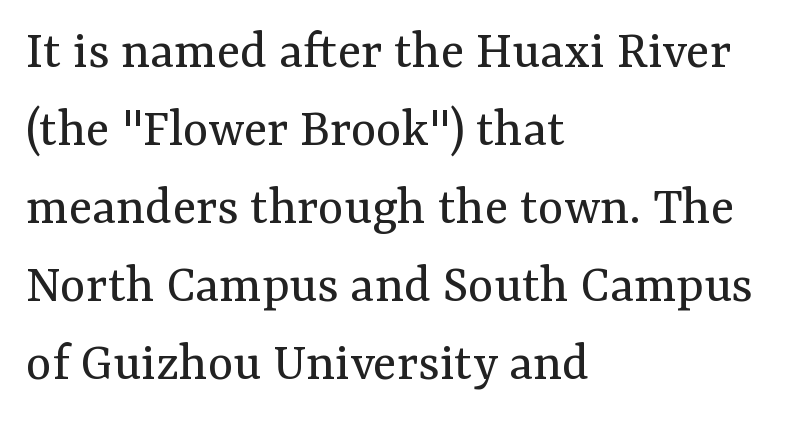
{"serif": "yes", "italic": "no", "bold": "no", "weight": "regular", "width": "normal", "stroke_contrast": "medium", "x_height": "medium", "monospaced": "no", "underline": "no", "align": "left", "line_spacing": "normal", "line_spacing_ratio": 1.42, "letter_spacing": "normal", "letter_spacing_em": 0.0, "glyph_px": 55}
